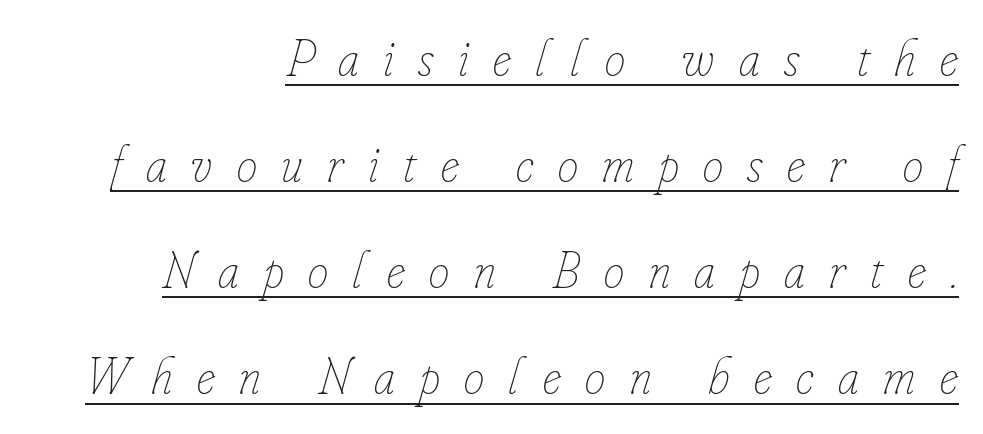
Q: Is the text bold? A: No.
Q: Is the text italic (slanted)? A: Yes, it leans right by about 16 degrees.
Q: Is the text underlined? A: Yes.
Q: How is the paragraph aligned? A: Right-aligned.
Q: Is the spacing between letters normal or unusually wide? A: Unusually wide.
Q: Is the spacing between lines tight, normal or loose? A: Loose.
Q: Width (condensed, normal, or wide)? A: Condensed.
Q: Stroke contrast? A: Low.
Q: x-height? A: Small.
Q: Monospaced? A: No.
